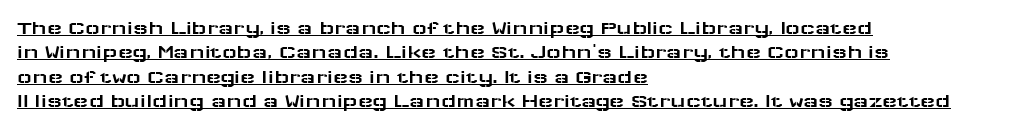
Q: Is the text italic (slanted)? A: No, it is upright.
Q: Is the text underlined? A: Yes.
Q: How is the paragraph aligned? A: Left-aligned.
Q: Is the spacing between letters normal or unusually wide? A: Normal.
